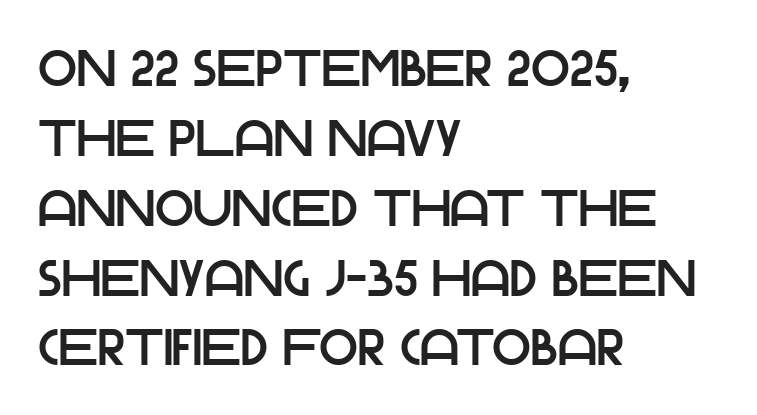
Q: Is the text italic (slanted)? A: No, it is upright.
Q: Is the typeface a serif or a sans-serif typeface? A: Sans-serif.
Q: Is the text underlined? A: No.
Q: How is the paragraph aligned? A: Left-aligned.
Q: Is the spacing between letters normal or unusually wide? A: Normal.
Q: Is the spacing between lines tight, normal or loose? A: Normal.
Q: Width (condensed, normal, or wide)? A: Normal.
Q: Stroke contrast? A: Low.
Q: x-height? A: Large.
Q: Monospaced? A: No.
